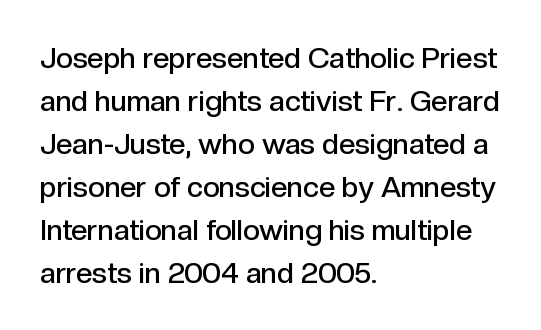
{"serif": "no", "italic": "no", "bold": "semi", "weight": "semibold", "width": "normal", "x_height": "medium", "monospaced": "no", "underline": "no", "align": "left", "line_spacing": "normal", "line_spacing_ratio": 1.48, "letter_spacing": "normal", "letter_spacing_em": 0.0, "glyph_px": 29}
